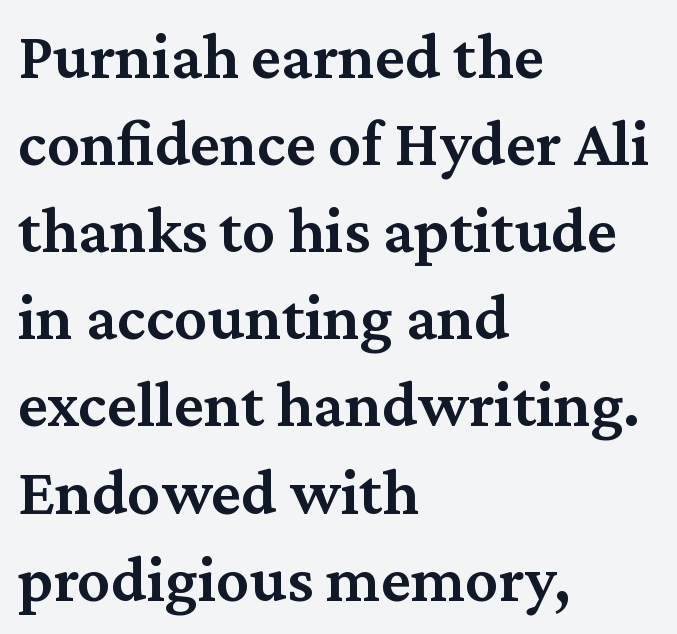
{"serif": "yes", "italic": "no", "bold": "semi", "weight": "semibold", "width": "normal", "stroke_contrast": "medium", "x_height": "medium", "monospaced": "no", "underline": "no", "align": "left", "line_spacing": "normal", "line_spacing_ratio": 1.32, "letter_spacing": "normal", "letter_spacing_em": 0.0, "glyph_px": 66}
